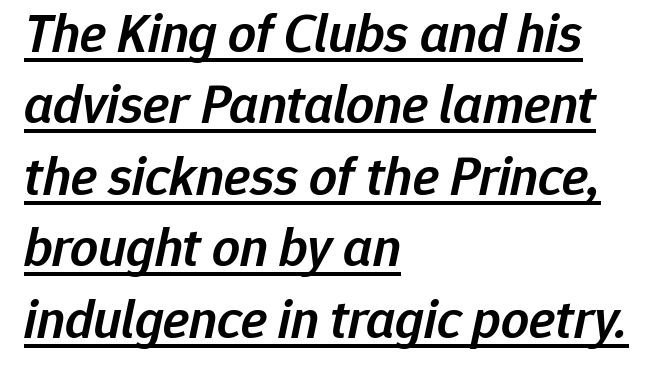
Q: Is the text bold? A: Semi-bold.
Q: Is the text italic (slanted)? A: Yes, it leans right by about 12 degrees.
Q: Is the text underlined? A: Yes.
Q: How is the paragraph aligned? A: Left-aligned.
Q: Is the spacing between letters normal or unusually wide? A: Normal.
Q: Is the spacing between lines tight, normal or loose? A: Normal.
Q: Width (condensed, normal, or wide)? A: Normal.
Q: Stroke contrast? A: Low.
Q: x-height? A: Medium.
Q: Monospaced? A: No.
